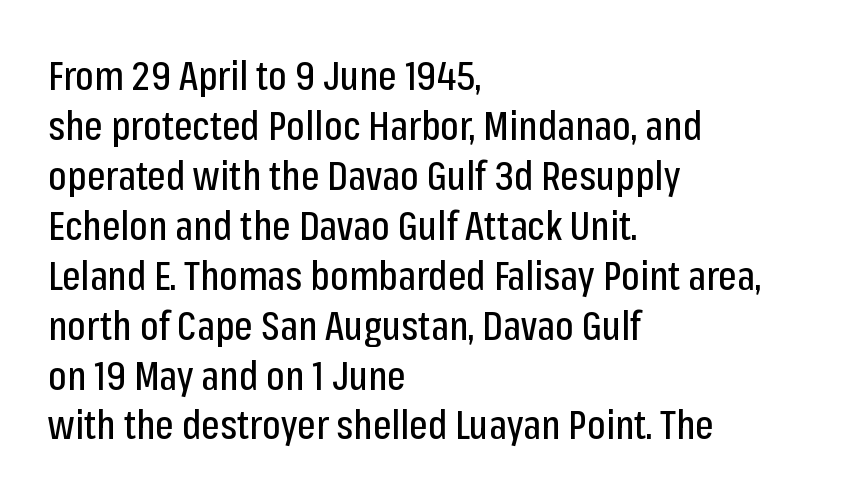
Is there much room between lines? A standard amount, neither cramped nor airy. Is this a fixed-width face? No — the glyphs have proportional, varying widths. Typeset ragged right — the left edge is the straight one. The line texture is even and compact thanks to regular tracking. A typesetter would mark this as roman, not italic. Type without underlining.
